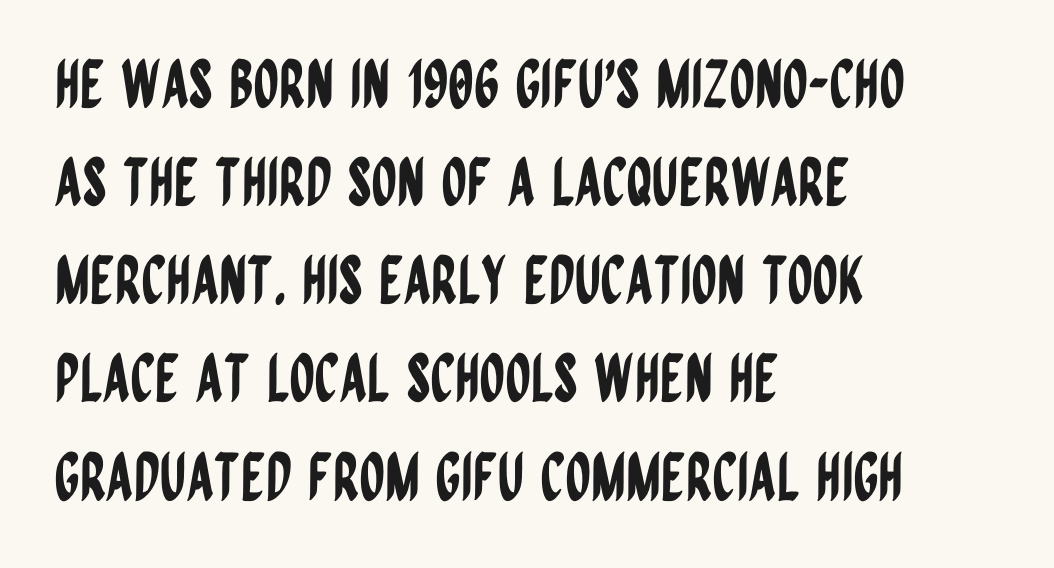
The image shows 65 px condensed sans-serif type, upright; set left-aligned, normal line spacing (1.51x), normal letter spacing, not underlined; low stroke contrast and a large x-height.
